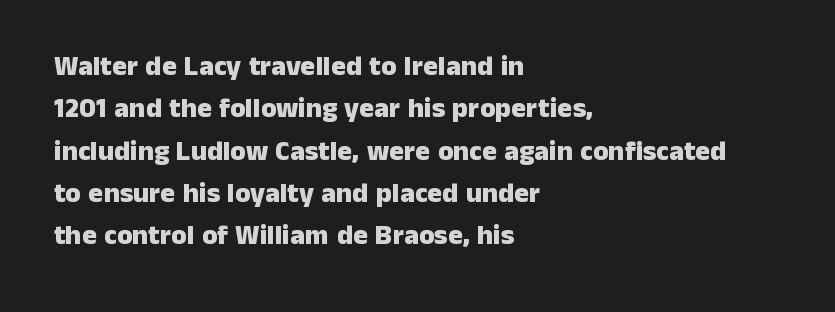
{"serif": "no", "italic": "no", "bold": "yes", "weight": "heavy", "width": "normal", "stroke_contrast": "low", "x_height": "medium", "monospaced": "no", "underline": "no", "align": "left", "line_spacing": "normal", "line_spacing_ratio": 1.51, "letter_spacing": "normal", "letter_spacing_em": 0.0, "glyph_px": 28}
